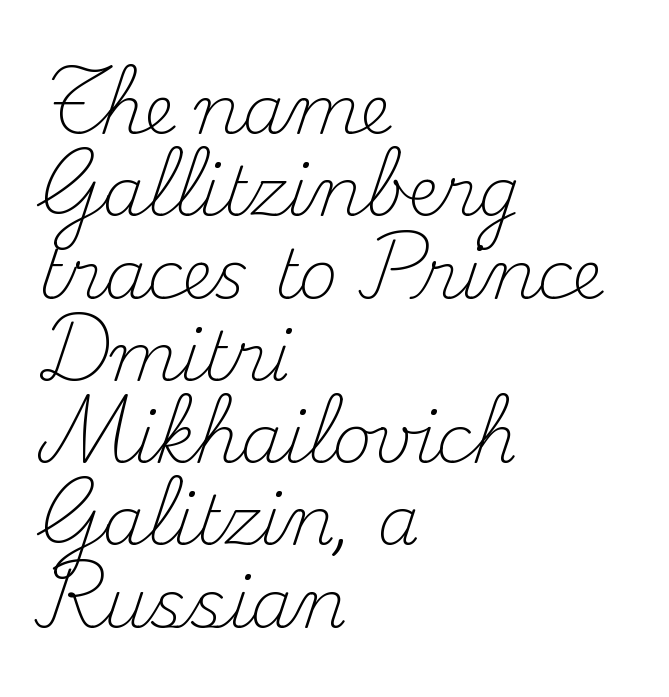
The image shows 68 px light serif type; set left-aligned, line spacing 1.21x, normal letter spacing, not underlined; medium stroke contrast and a small x-height.
